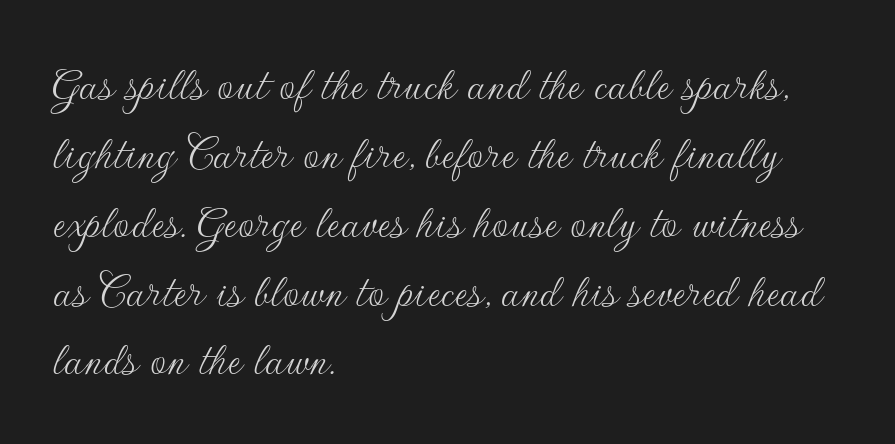
Q: Is the text bold? A: No.
Q: Is the text italic (slanted)? A: Yes.
Q: Is the typeface a serif or a sans-serif typeface? A: Sans-serif.
Q: Is the text underlined? A: No.
Q: How is the paragraph aligned? A: Left-aligned.
Q: Is the spacing between letters normal or unusually wide? A: Normal.
Q: Is the spacing between lines tight, normal or loose? A: Normal.
Q: Width (condensed, normal, or wide)? A: Normal.
Q: Stroke contrast? A: Low.
Q: x-height? A: Small.
Q: Monospaced? A: No.
